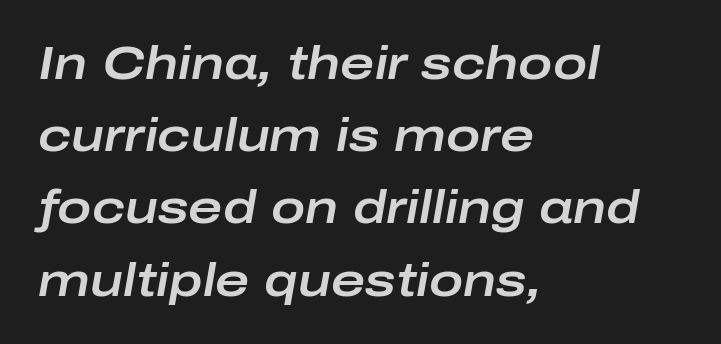
Q: Is the text italic (slanted)? A: Yes, it leans right by about 10 degrees.
Q: Is the text underlined? A: No.
Q: How is the paragraph aligned? A: Left-aligned.
Q: Is the spacing between letters normal or unusually wide? A: Normal.
Q: Is the spacing between lines tight, normal or loose? A: Normal.
Q: Width (condensed, normal, or wide)? A: Wide.
Q: Stroke contrast? A: Low.
Q: x-height? A: Medium.
Q: Monospaced? A: No.
